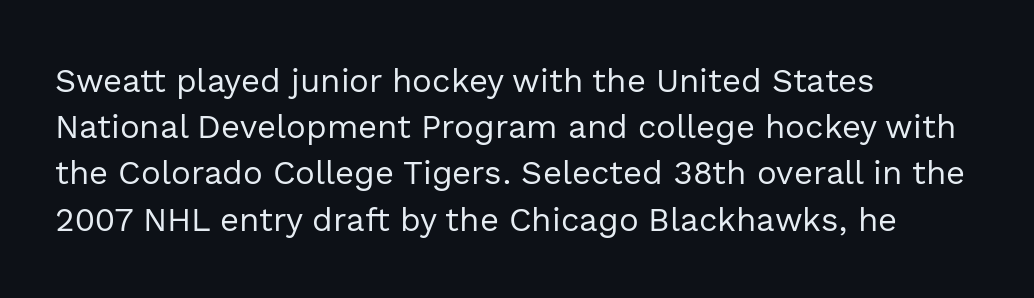
Q: Is the text bold? A: No.
Q: Is the text italic (slanted)? A: No, it is upright.
Q: Is the typeface a serif or a sans-serif typeface? A: Sans-serif.
Q: Is the text underlined? A: No.
Q: How is the paragraph aligned? A: Left-aligned.
Q: Is the spacing between letters normal or unusually wide? A: Normal.
Q: Is the spacing between lines tight, normal or loose? A: Normal.
Q: Width (condensed, normal, or wide)? A: Normal.
Q: x-height? A: Medium.
Q: Monospaced? A: No.
